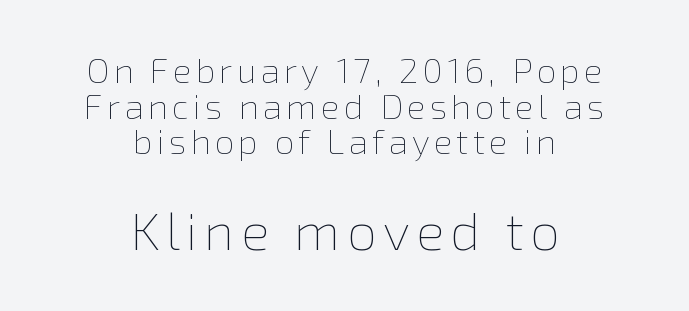
{"italic": "no", "bold": "no", "weight": "thin", "width": "normal", "x_height": "medium", "monospaced": "no", "underline": "no", "align": "center", "line_spacing": "tight", "line_spacing_ratio": 1.02, "larger_block": "second", "size_ratio": 1.51, "glyph_px": 53}
